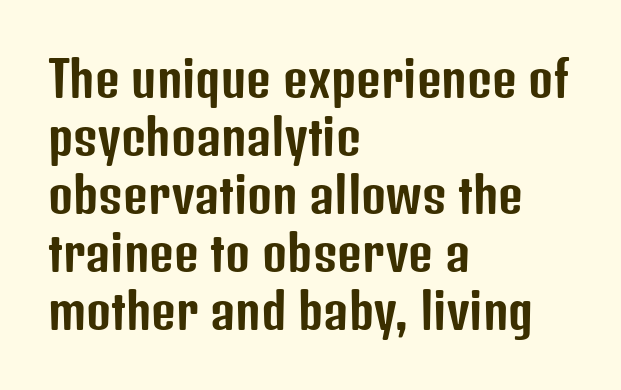
The image shows 48 px condensed sans-serif type, upright; set left-aligned, line spacing 1.21x, normal letter spacing, not underlined; low stroke contrast and a medium x-height.
